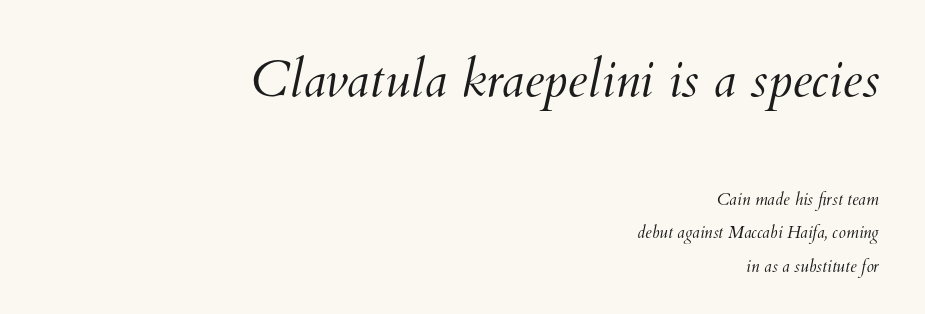
Q: Is the text bold? A: No.
Q: Is the text underlined? A: No.
Q: How is the paragraph aligned? A: Right-aligned.
Q: Is the spacing between letters normal or unusually wide? A: Normal.
Q: Is the spacing between lines tight, normal or loose? A: Loose.
Q: Which block of text is set in a larger size, the first (top) or the second (bottom)? A: The first (top) one.
Q: Width (condensed, normal, or wide)? A: Normal.
Q: Stroke contrast? A: Medium.
Q: x-height? A: Small.
Q: Monospaced? A: No.
